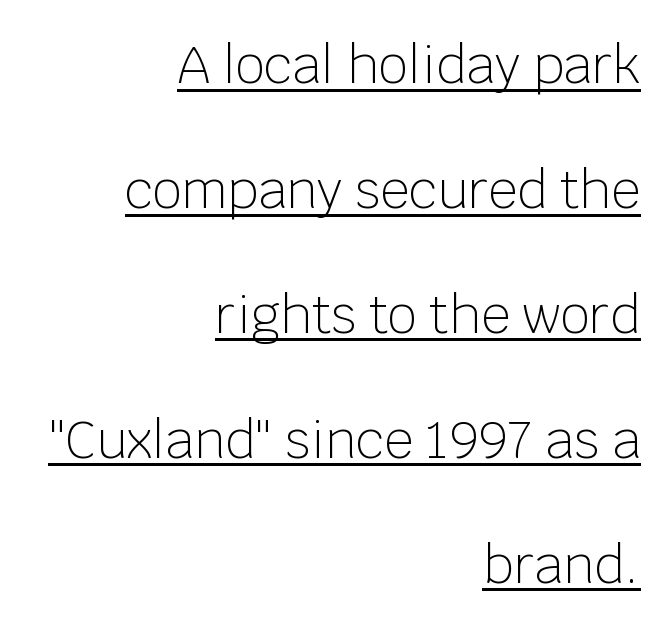
One glance says open: line gaps are wider than usual. Is this a sans? Yes — the strokes have no serifs. Every row of glyphs terminates at an identical x-position on the right. This sample has the flowing, uneven cadence of proportional lettering. Ordinary non-slanted type is in use. Check the space under the baseline: a stroke is drawn there.
